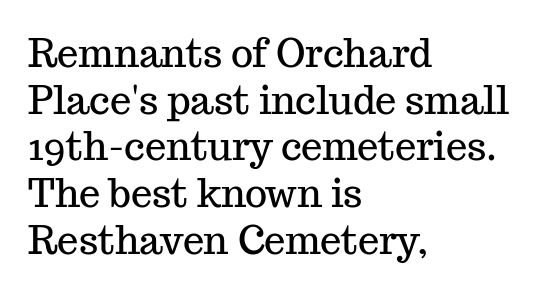
Q: Is the text italic (slanted)? A: No, it is upright.
Q: Is the typeface a serif or a sans-serif typeface? A: Serif.
Q: Is the text underlined? A: No.
Q: How is the paragraph aligned? A: Left-aligned.
Q: Is the spacing between letters normal or unusually wide? A: Normal.
Q: Width (condensed, normal, or wide)? A: Normal.
Q: Stroke contrast? A: Medium.
Q: x-height? A: Medium.
Q: Monospaced? A: No.
